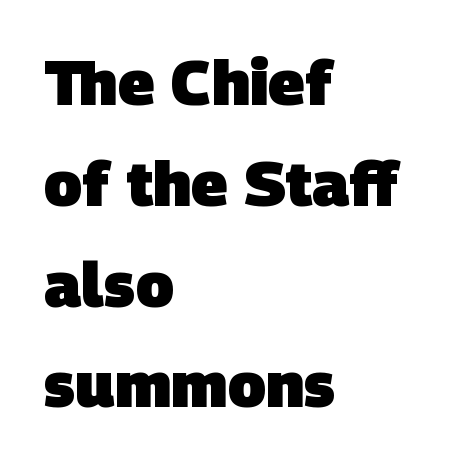
Unlike a traditional serif, this face leaves its strokes unadorned. The rendering uses a bold face; every stroke is thick and dark. Think of a printed novel: that variable character pitch is what you see here. The ragged edge is on the right, which tells us the setting is flush left.
